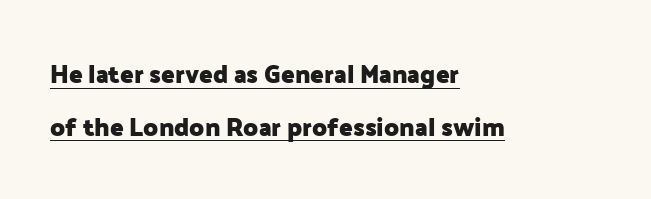
If you drew a line through each stem, it would be perfectly vertical. The rag falls on the right side of this text block. Emphasis by weight is at full strength: bold. This sample uses plain, unmodified letter spacing.
